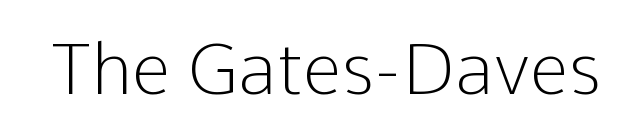
{"serif": "no", "italic": "no", "bold": "no", "weight": "light", "width": "normal", "stroke_contrast": "low", "x_height": "medium", "monospaced": "no", "underline": "no", "letter_spacing": "normal", "letter_spacing_em": 0.0, "glyph_px": 71}
